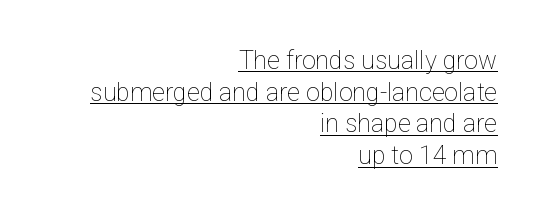
Caption: lettering with a line underneath. Horizontally, the lines are justified to the trailing edge only. On a weight scale, this lands at 450 or below. Does extra space separate the letters? No, they use regular spacing. Does the leading feel generous? No, just average. Characters remain perfectly vertical along every line.
